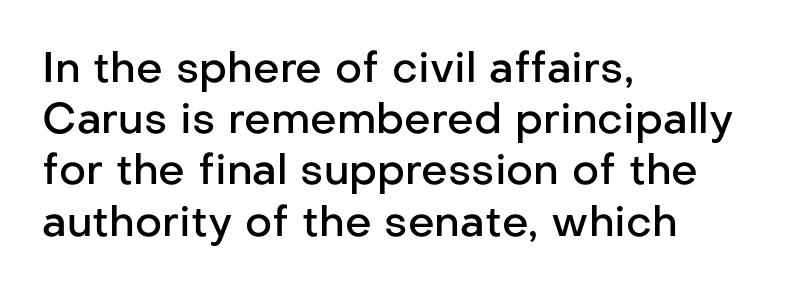
The image shows 42 px semibold sans-serif type, upright; set left-aligned, line spacing 1.22x, normal letter spacing, not underlined; low stroke contrast and a medium x-height.
